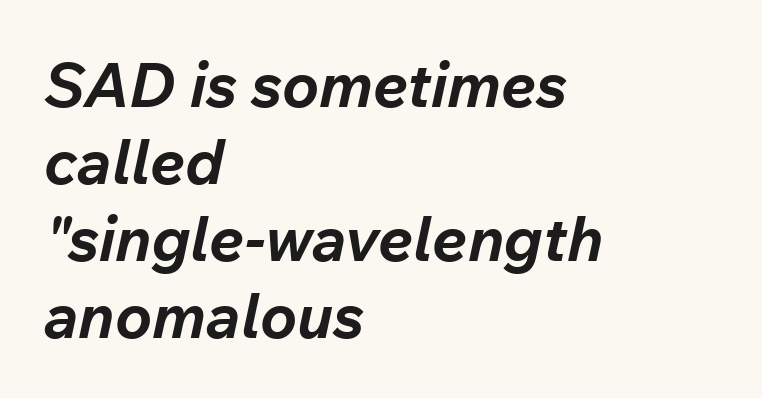
{"italic": "yes", "lean": "right", "slant_degrees": 12, "bold": "yes", "weight": "bold", "width": "normal", "stroke_contrast": "low", "x_height": "medium", "monospaced": "no", "underline": "no", "align": "left", "line_spacing_ratio": 1.24, "letter_spacing": "normal", "letter_spacing_em": 0.0, "glyph_px": 62}
